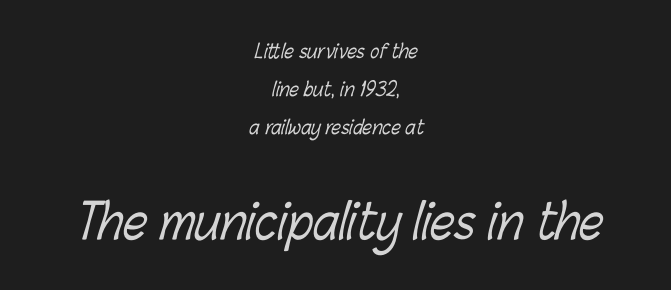
The face used here appears at its bigger size in the lower chunk. The lines are spread far apart with generous leading. The line texture is even and compact thanks to regular tracking. A student would call this center alignment; a typographer would say set centered. These lines are rendered in a variable-pitch font. Weight class: somewhere from thin through regular.
